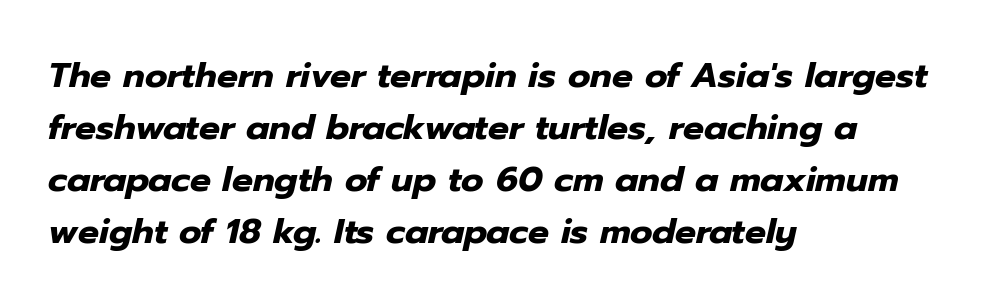
Q: Is the text bold? A: Yes.
Q: Is the text italic (slanted)? A: Yes, it leans right by about 12 degrees.
Q: Is the text underlined? A: No.
Q: How is the paragraph aligned? A: Left-aligned.
Q: Is the spacing between letters normal or unusually wide? A: Normal.
Q: Is the spacing between lines tight, normal or loose? A: Normal.
Q: Width (condensed, normal, or wide)? A: Normal.
Q: Stroke contrast? A: Low.
Q: x-height? A: Medium.
Q: Monospaced? A: No.
